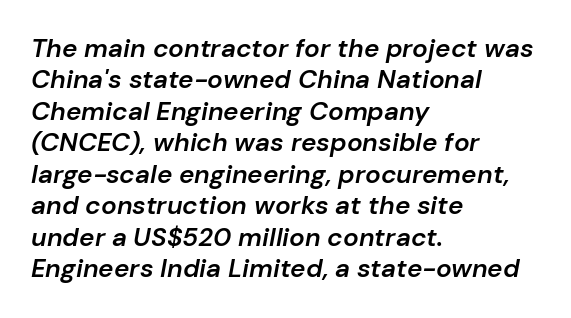
The image shows 26 px text type, italic (leaning right); set left-aligned, line spacing 1.21x, normal letter spacing, not underlined.
